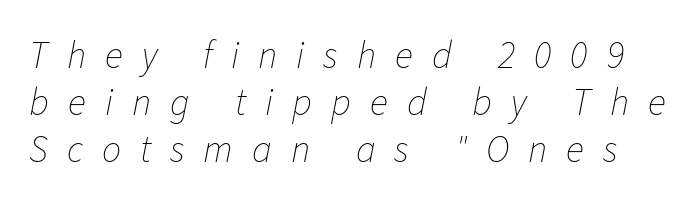
The passage shown is not underscored anywhere. There is plenty of visible air inserted between adjacent glyphs. Tall strokes in this sample are angled rather than plumb. Is this a fixed-width face? No — the glyphs have proportional, varying widths. Stems and bowls with no extra thickness — not bold.
